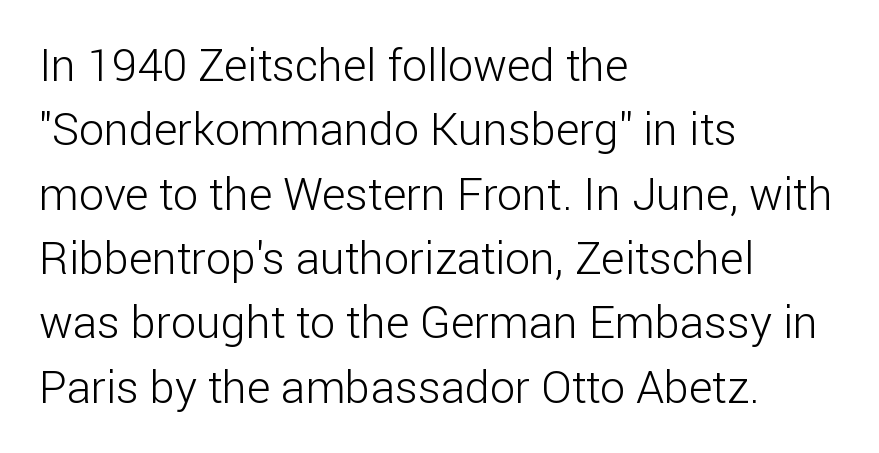
Q: Is the text bold? A: No.
Q: Is the text italic (slanted)? A: No, it is upright.
Q: Is the typeface a serif or a sans-serif typeface? A: Sans-serif.
Q: Is the text underlined? A: No.
Q: How is the paragraph aligned? A: Left-aligned.
Q: Is the spacing between letters normal or unusually wide? A: Normal.
Q: Is the spacing between lines tight, normal or loose? A: Normal.
Q: Width (condensed, normal, or wide)? A: Normal.
Q: Stroke contrast? A: Low.
Q: x-height? A: Medium.
Q: Monospaced? A: No.
